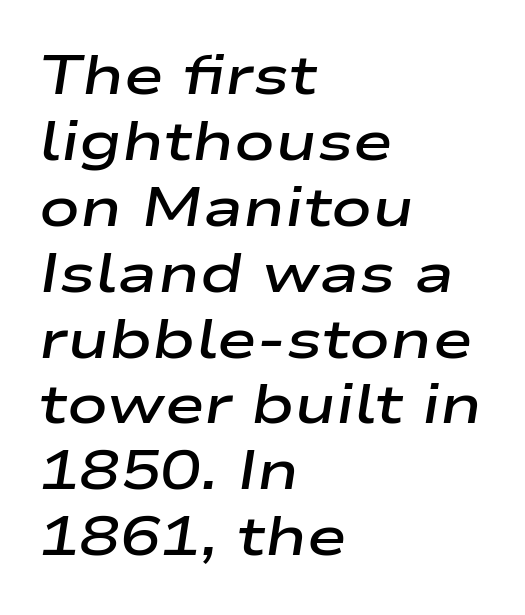
Q: Is the text bold? A: Semi-bold.
Q: Is the text italic (slanted)? A: Yes, it leans right by about 9 degrees.
Q: Is the text underlined? A: No.
Q: How is the paragraph aligned? A: Left-aligned.
Q: Is the spacing between letters normal or unusually wide? A: Normal.
Q: Width (condensed, normal, or wide)? A: Wide.
Q: Stroke contrast? A: Low.
Q: x-height? A: Medium.
Q: Monospaced? A: No.
